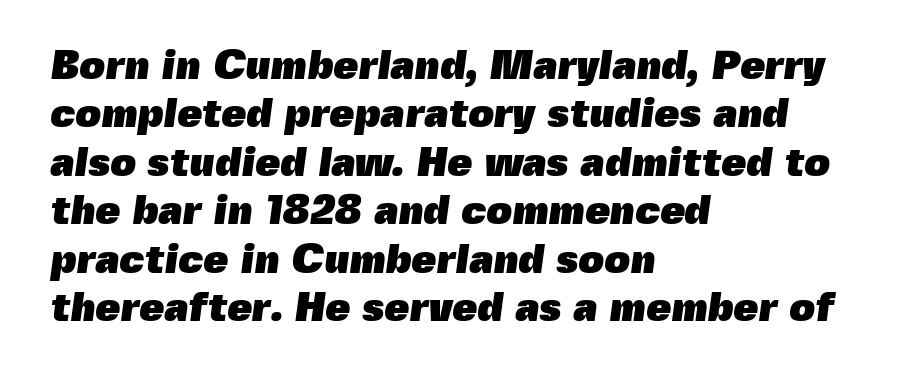
The image shows 40 px heavy sans-serif type; set left-aligned, line spacing 1.21x, normal letter spacing, not underlined; a medium x-height.
